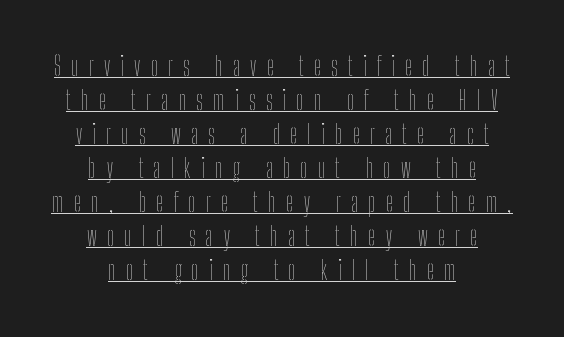
{"italic": "no", "bold": "no", "underline": "yes", "align": "center", "line_spacing": "normal", "line_spacing_ratio": 1.31, "letter_spacing": "wide", "letter_spacing_em": 0.39, "glyph_px": 26}
